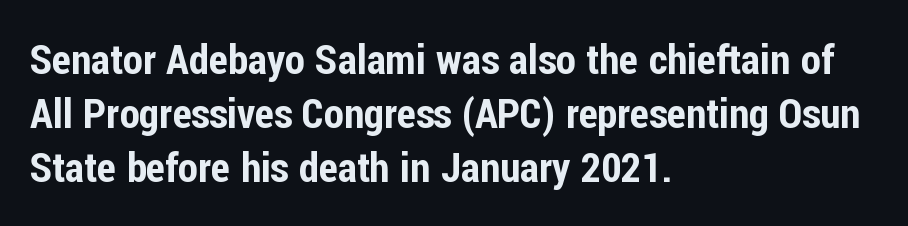
The rendering uses natural spacing where letterforms have individual widths. Reading down the block, your eye returns to a fixed left position each line. Beneath every word, the page is bare. The passage shown is typeset with a sans-serif family. This block has exactly the height ordinary leading produces. Quick note: not italic, upright.
